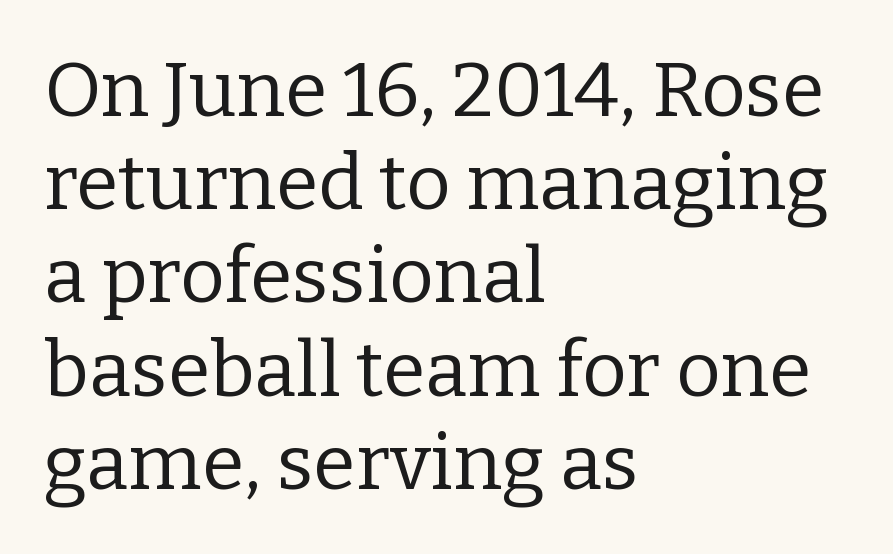
{"serif": "yes", "italic": "no", "bold": "no", "weight": "regular", "width": "normal", "stroke_contrast": "low", "x_height": "medium", "monospaced": "no", "underline": "no", "align": "left", "line_spacing_ratio": 1.21, "letter_spacing": "normal", "letter_spacing_em": 0.0, "glyph_px": 77}
